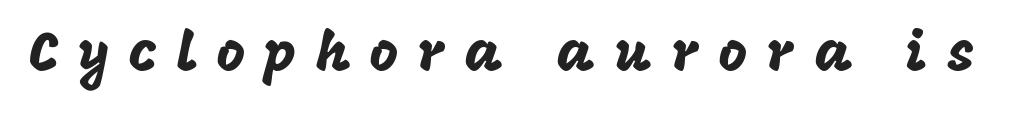
The image shows 55 px sans-serif type; set unusually wide letter spacing (+0.35 em), not underlined; low stroke contrast and a large x-height.
